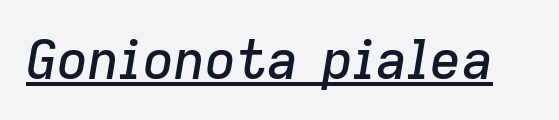
Students, note that the glyphs here touch the page at normal intervals. Think of a printed novel: that variable character pitch is what you see here. Glance below the letters and you will spot a drawn line. Slant detected: the letters are inclined.
